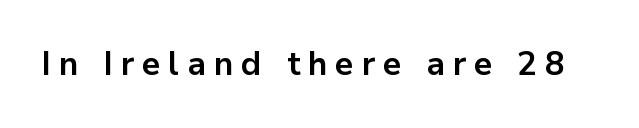
{"serif": "no", "italic": "no", "bold": "yes", "weight": "bold", "width": "normal", "stroke_contrast": "low", "x_height": "medium", "monospaced": "no", "underline": "no", "letter_spacing": "wide", "letter_spacing_em": 0.24, "glyph_px": 33}
